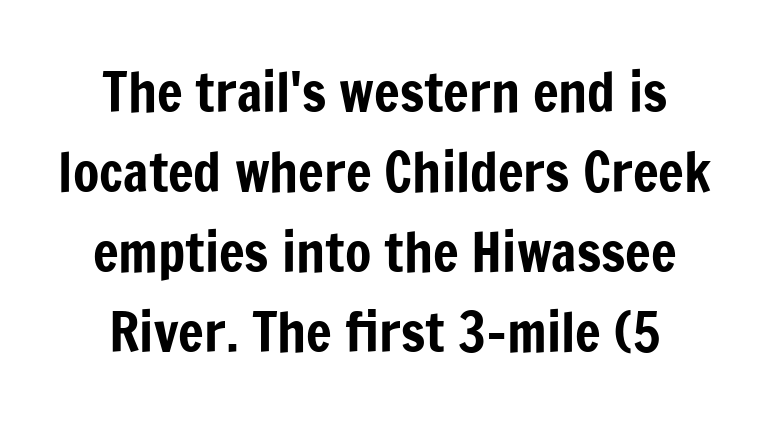
The image shows 54 px condensed sans-serif type, upright; set normal line spacing (1.48x), normal letter spacing, not underlined; low stroke contrast and a medium x-height.
